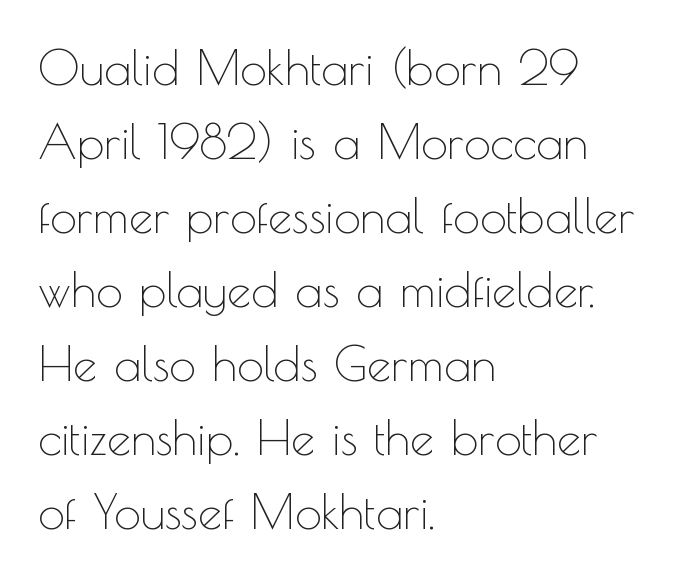
The image shows 48 px thin sans-serif type, upright; set left-aligned, normal line spacing (1.54x), normal letter spacing, not underlined; a small x-height.
